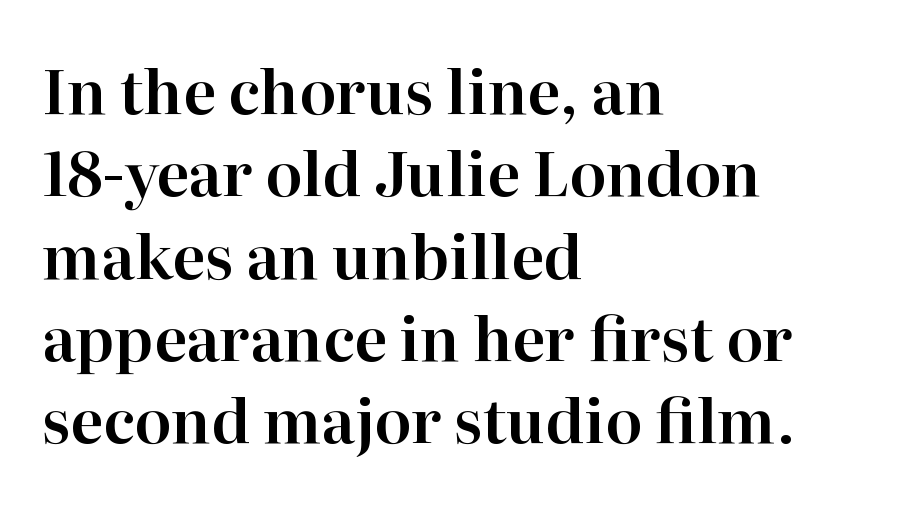
Q: Is the text italic (slanted)? A: No, it is upright.
Q: Is the typeface a serif or a sans-serif typeface? A: Serif.
Q: Is the text underlined? A: No.
Q: How is the paragraph aligned? A: Left-aligned.
Q: Is the spacing between letters normal or unusually wide? A: Normal.
Q: Is the spacing between lines tight, normal or loose? A: Normal.
Q: Width (condensed, normal, or wide)? A: Normal.
Q: Stroke contrast? A: High.
Q: x-height? A: Medium.
Q: Monospaced? A: No.
